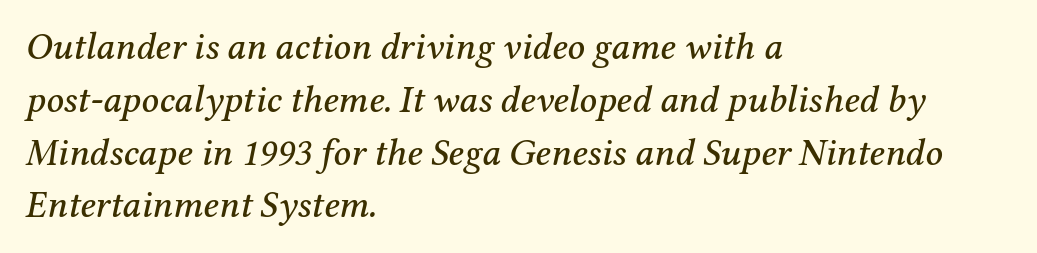
The image shows 38 px serif type, italic (leaning right); set left-aligned, normal line spacing (1.39x), normal letter spacing, not underlined; medium stroke contrast and a medium x-height.
